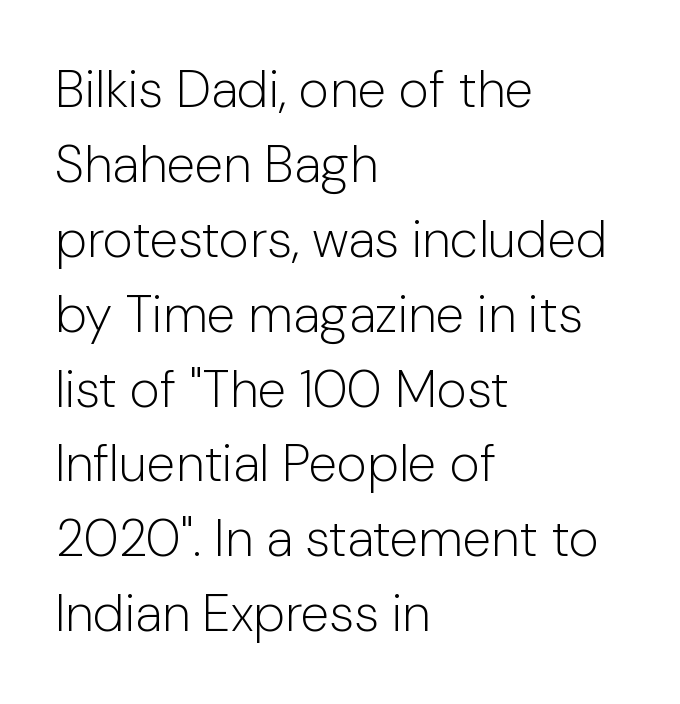
Look at the tracking — it's just the regular setting, nothing added. Italic: no, the glyphs are upright roman. A student would call this left alignment; a typographer would say flush left, rag right. Lines of text with bare space underneath. Is there much room between lines? A standard amount, neither cramped nor airy.
